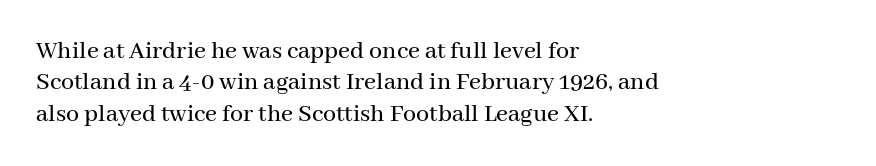
Tracking value appears to be zero — textbook default spacing. Rendered with straight, roman letterforms. Short and long lines alike share a common starting point at left. A bare baseline throughout the passage.
